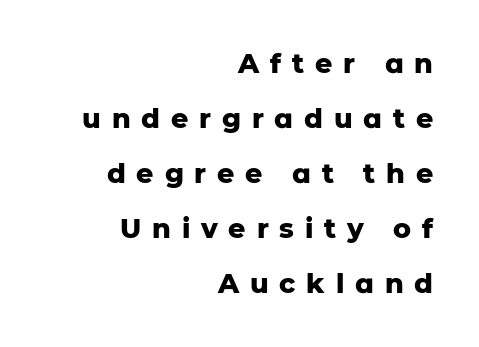
Q: Is the text bold? A: Yes.
Q: Is the text italic (slanted)? A: No, it is upright.
Q: Is the text underlined? A: No.
Q: How is the paragraph aligned? A: Right-aligned.
Q: Is the spacing between letters normal or unusually wide? A: Unusually wide.
Q: Is the spacing between lines tight, normal or loose? A: Loose.
